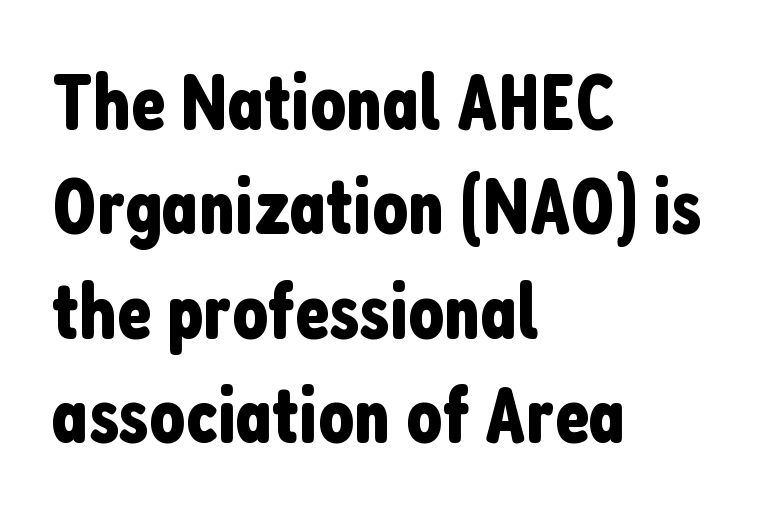
{"serif": "no", "italic": "no", "width": "condensed", "stroke_contrast": "low", "x_height": "medium", "monospaced": "no", "underline": "no", "align": "left", "line_spacing": "normal", "line_spacing_ratio": 1.32, "letter_spacing": "normal", "letter_spacing_em": 0.0, "glyph_px": 79}
